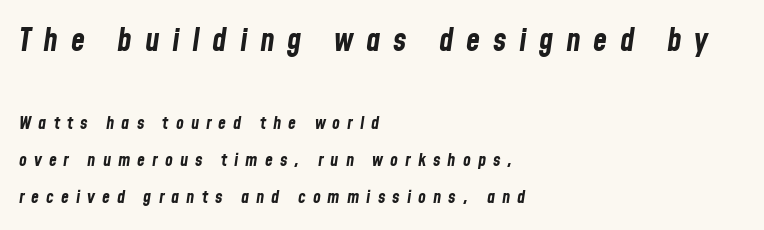
Of the two passages, the one on top uses the larger point size. Honestly, the rows look like they've been pulled way apart. Leftover space on each line is placed entirely after the last word. The space directly below the letters is spotless. Summary of weight: heavy, a full bold.
